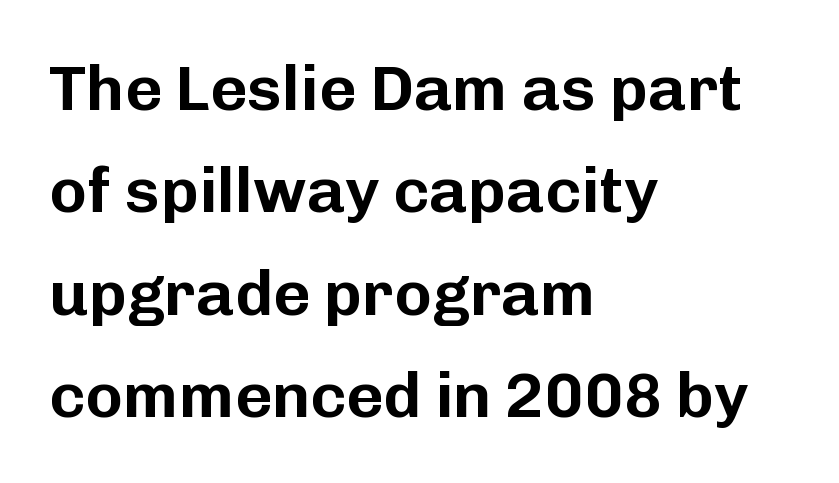
Are there feet on the stems? There aren't — it's a sans. Vertical spacing — default. Designer's note — italics off, roman on. How are the letters spaced? Ordinarily, with no added tracking.
